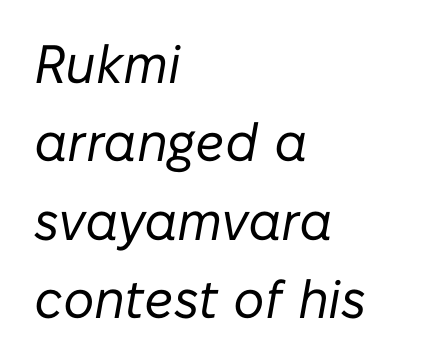
{"italic": "yes", "lean": "right", "slant_degrees": 10, "bold": "no", "weight": "regular", "width": "normal", "stroke_contrast": "low", "x_height": "medium", "monospaced": "no", "underline": "no", "align": "left", "line_spacing": "normal", "line_spacing_ratio": 1.45, "letter_spacing": "normal", "letter_spacing_em": 0.0, "glyph_px": 54}
